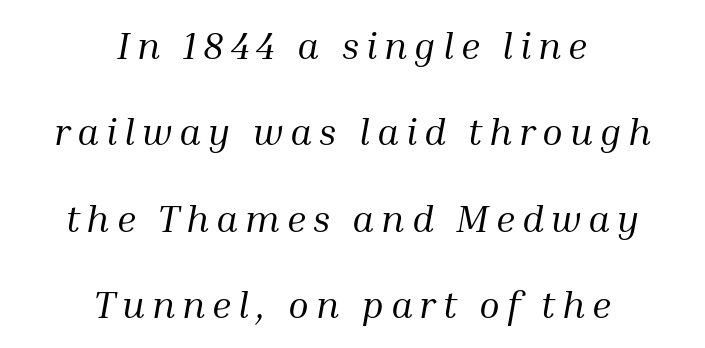
The image shows 38 px regular-weight serif type, italic (leaning right); set centered, loose line spacing (2.27x), not underlined; medium stroke contrast and a medium x-height.
